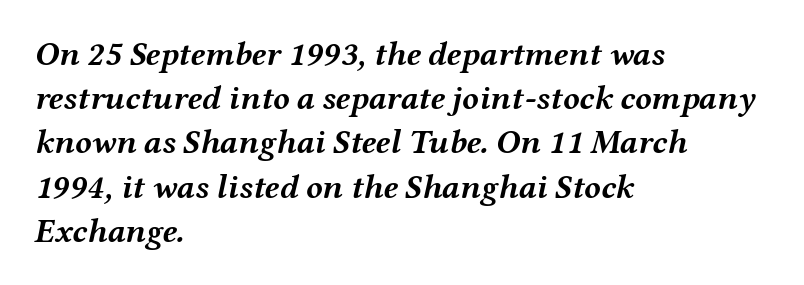
Compared with a centered layout, this one pins lines to the left instead. Emphasis-style slanted type is in use. The strokes are fattened all the way to bold. Each letter keeps its own natural width here, so spacing adapts to shape. Clear beneath every line of the passage. Evenly set lines give the paragraph a standard silhouette.
